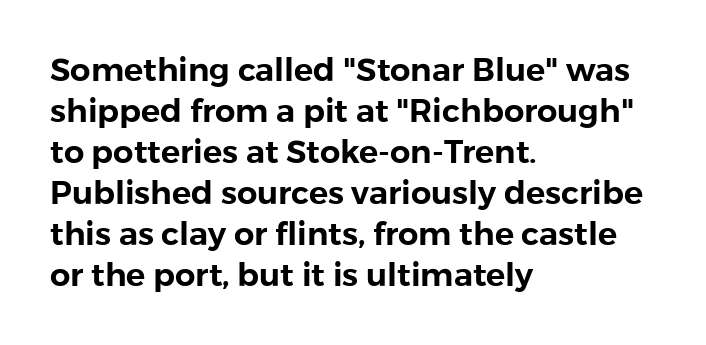
Q: Is the text italic (slanted)? A: No, it is upright.
Q: Is the typeface a serif or a sans-serif typeface? A: Sans-serif.
Q: Is the text underlined? A: No.
Q: How is the paragraph aligned? A: Left-aligned.
Q: Is the spacing between letters normal or unusually wide? A: Normal.
Q: Is the spacing between lines tight, normal or loose? A: Normal.
Q: Width (condensed, normal, or wide)? A: Normal.
Q: Stroke contrast? A: Low.
Q: x-height? A: Medium.
Q: Monospaced? A: No.
